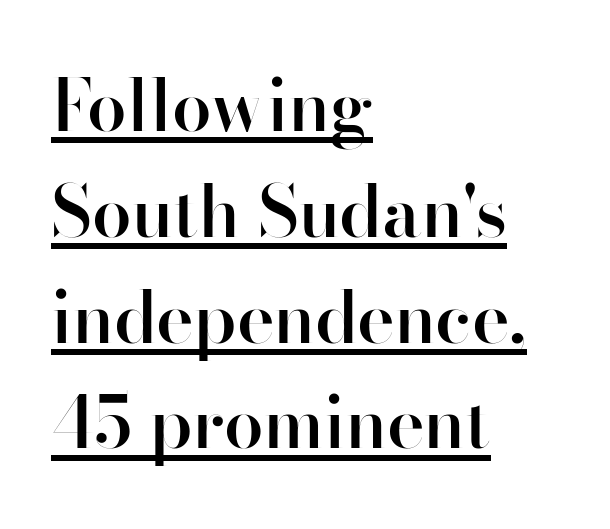
Regarding serifs, this sample does without them. This is underlined copy, the kind a proofreader might mark for attention. The rendering uses natural spacing where letterforms have individual widths. Observe the ordinary spacing: letters are neighbours, not strangers. A normal amount of white space separates one row of letters from the next.
